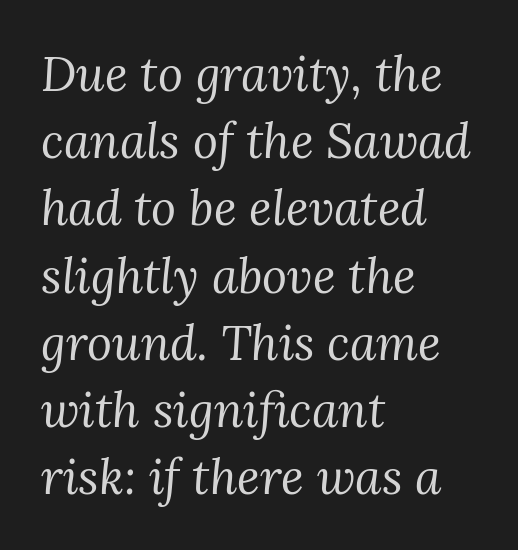
The image shows 48 px regular-weight serif type, italic (leaning right); set left-aligned, normal line spacing (1.4x), normal letter spacing, not underlined; medium stroke contrast and a medium x-height.
